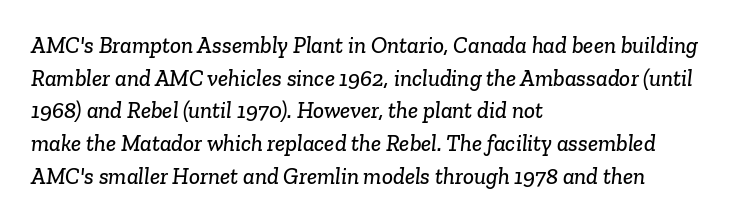
{"underline": "no", "align": "left", "line_spacing": "normal", "line_spacing_ratio": 1.42, "letter_spacing": "normal", "letter_spacing_em": 0.0, "glyph_px": 23}
